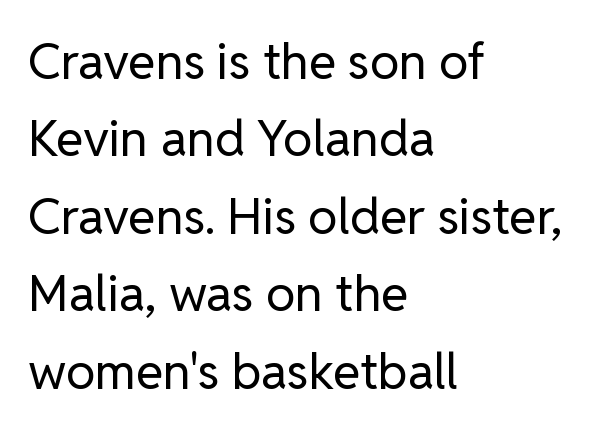
Serifs: no, the terminals of the letterforms are clean. Letters have the restrained weight of plain body copy at most. Do the characters align in a grid? No, the font is proportional. Notice how descenders clear the ascenders below comfortably — that's standard leading.
